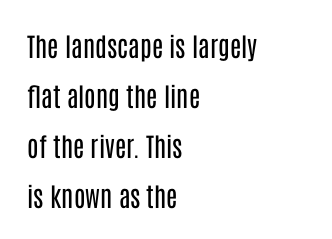
Q: Is the text bold? A: No.
Q: Is the text italic (slanted)? A: No, it is upright.
Q: Is the text underlined? A: No.
Q: How is the paragraph aligned? A: Left-aligned.
Q: Is the spacing between letters normal or unusually wide? A: Normal.
Q: Is the spacing between lines tight, normal or loose? A: Loose.
